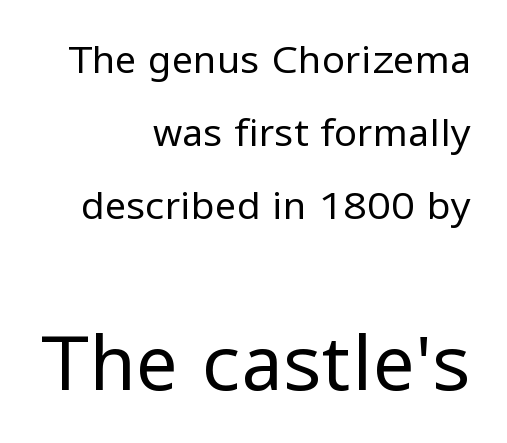
The image shows 76 px regular-weight sans-serif type, upright; set right-aligned, loose line spacing (1.92x), normal letter spacing, not underlined; the second (bottom) block is 2.0x larger; low stroke contrast and a medium x-height.
